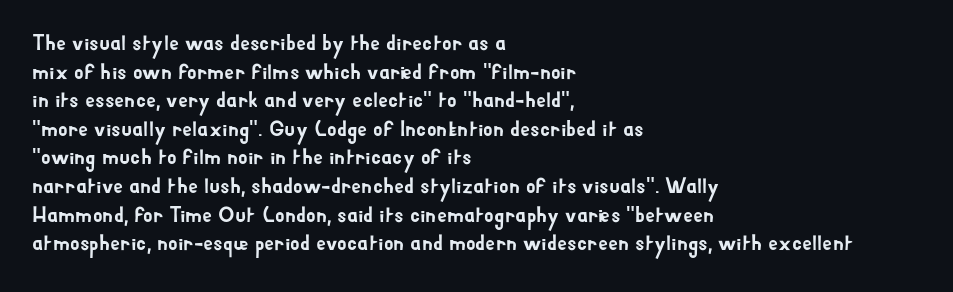
A normal amount of white space separates one row of letters from the next. Unmarked baselines from the first word to the last. These lines were composed using upright roman letters. Compared with typical body copy, the letter spacing here is the same. Line beginnings align vertically; line endings do not.
